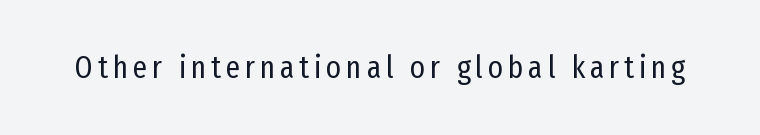
{"serif": "no", "italic": "no", "bold": "no", "weight": "regular", "width": "condensed", "stroke_contrast": "low", "x_height": "medium", "monospaced": "no", "underline": "no", "glyph_px": 32}
